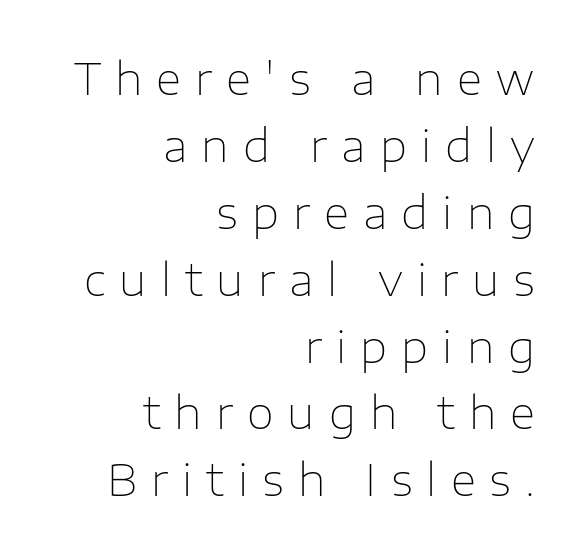
Q: Is the text bold? A: No.
Q: Is the text italic (slanted)? A: No, it is upright.
Q: Is the typeface a serif or a sans-serif typeface? A: Sans-serif.
Q: Is the text underlined? A: No.
Q: How is the paragraph aligned? A: Right-aligned.
Q: Is the spacing between letters normal or unusually wide? A: Unusually wide.
Q: Is the spacing between lines tight, normal or loose? A: Normal.
Q: Width (condensed, normal, or wide)? A: Normal.
Q: Stroke contrast? A: Low.
Q: x-height? A: Medium.
Q: Monospaced? A: No.
